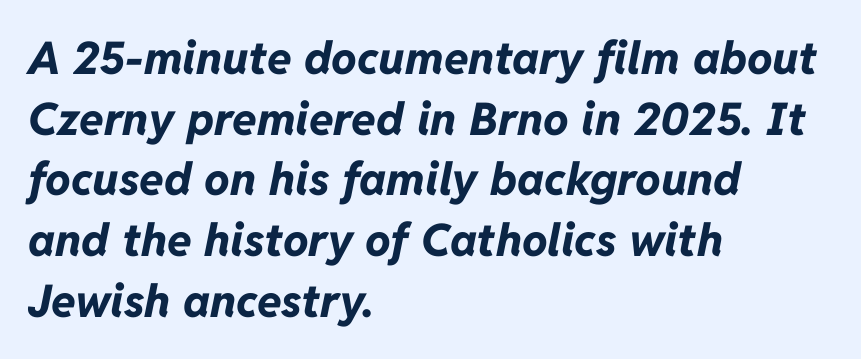
Q: Is the text bold? A: Yes.
Q: Is the text italic (slanted)? A: Yes, it leans right by about 11 degrees.
Q: Is the text underlined? A: No.
Q: How is the paragraph aligned? A: Left-aligned.
Q: Is the spacing between letters normal or unusually wide? A: Normal.
Q: Is the spacing between lines tight, normal or loose? A: Normal.
Q: Width (condensed, normal, or wide)? A: Normal.
Q: Stroke contrast? A: Low.
Q: x-height? A: Medium.
Q: Monospaced? A: No.
